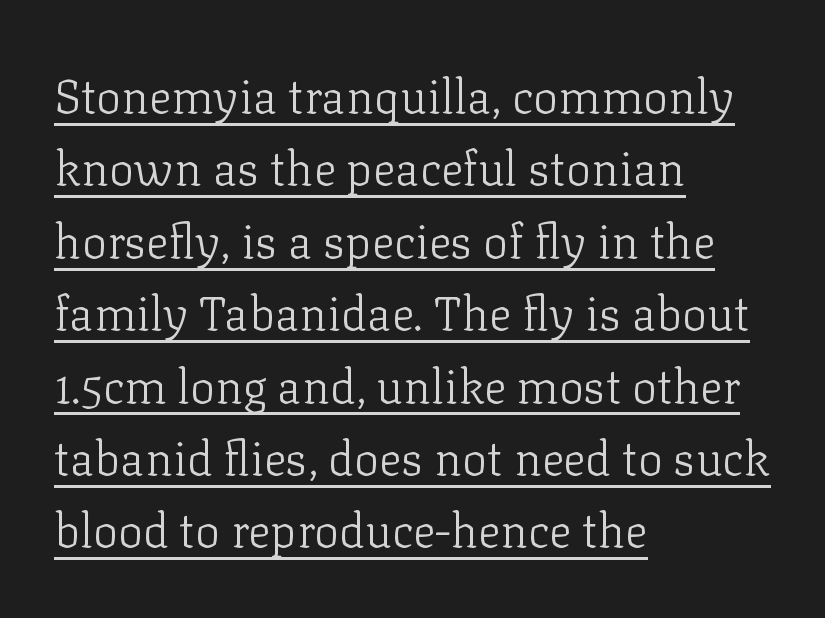
Q: Is the text bold? A: No.
Q: Is the text italic (slanted)? A: No, it is upright.
Q: Is the typeface a serif or a sans-serif typeface? A: Serif.
Q: Is the text underlined? A: Yes.
Q: How is the paragraph aligned? A: Left-aligned.
Q: Is the spacing between letters normal or unusually wide? A: Normal.
Q: Is the spacing between lines tight, normal or loose? A: Normal.
Q: Width (condensed, normal, or wide)? A: Normal.
Q: Stroke contrast? A: Low.
Q: x-height? A: Medium.
Q: Monospaced? A: No.
